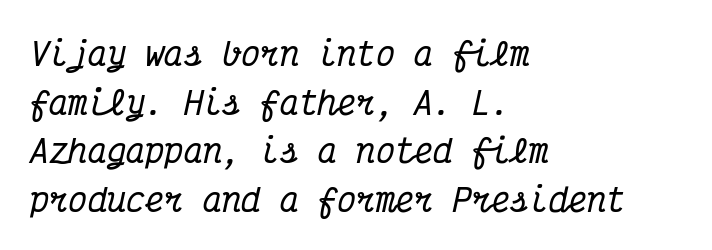
{"serif": "yes", "italic": "yes", "lean": "right", "slant_degrees": 12, "width": "condensed", "stroke_contrast": "medium", "x_height": "medium", "monospaced": "yes", "underline": "no", "align": "left", "line_spacing": "normal", "line_spacing_ratio": 1.52, "letter_spacing": "normal", "letter_spacing_em": 0.0, "glyph_px": 32}
